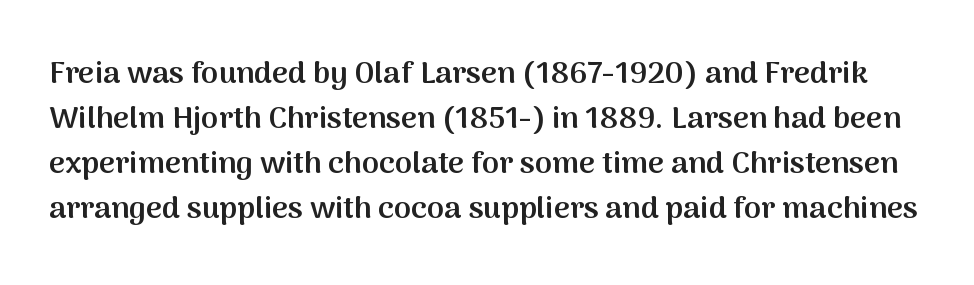
Q: Is the text bold? A: Semi-bold.
Q: Is the text italic (slanted)? A: No, it is upright.
Q: Is the typeface a serif or a sans-serif typeface? A: Sans-serif.
Q: Is the text underlined? A: No.
Q: Is the spacing between letters normal or unusually wide? A: Normal.
Q: Is the spacing between lines tight, normal or loose? A: Normal.
Q: Width (condensed, normal, or wide)? A: Normal.
Q: Stroke contrast? A: Medium.
Q: x-height? A: Medium.
Q: Monospaced? A: No.
